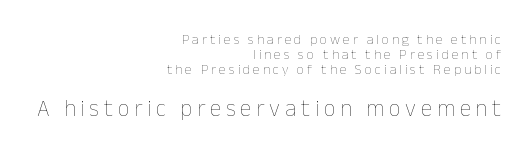
{"italic": "no", "bold": "no", "underline": "no", "align": "right", "line_spacing": "tight", "line_spacing_ratio": 1.07, "letter_spacing": "wide", "letter_spacing_em": 0.21, "larger_block": "second", "size_ratio": 1.64, "glyph_px": 23}
